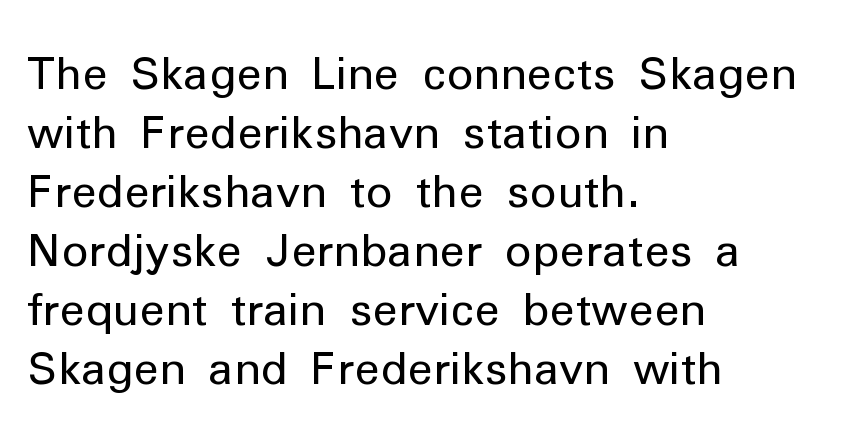
The image shows 45 px regular-weight sans-serif type, upright; set left-aligned, normal line spacing (1.31x), normal letter spacing, not underlined; low stroke contrast and a medium x-height.
